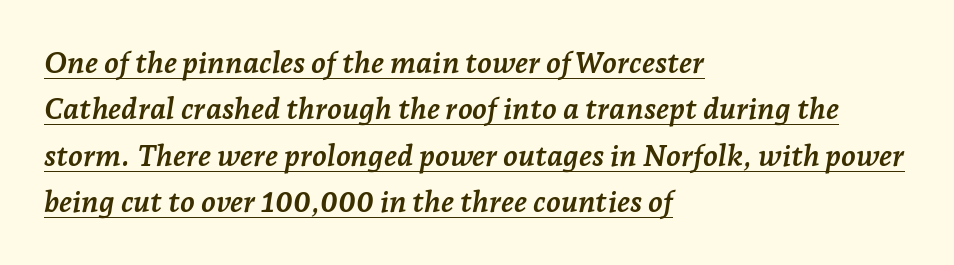
Q: Is the text bold? A: Yes.
Q: Is the text italic (slanted)? A: Yes, it leans right by about 7 degrees.
Q: Is the typeface a serif or a sans-serif typeface? A: Serif.
Q: Is the text underlined? A: Yes.
Q: How is the paragraph aligned? A: Left-aligned.
Q: Is the spacing between letters normal or unusually wide? A: Normal.
Q: Is the spacing between lines tight, normal or loose? A: Normal.
Q: Width (condensed, normal, or wide)? A: Normal.
Q: Stroke contrast? A: Low.
Q: x-height? A: Medium.
Q: Monospaced? A: No.
